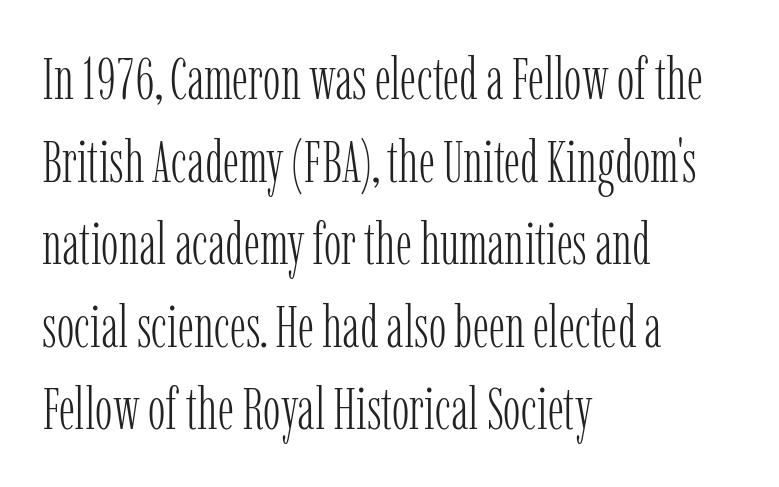
The image shows 59 px light, condensed serif type, upright; set left-aligned, normal line spacing (1.4x), normal letter spacing, not underlined; low stroke contrast and a medium x-height.
